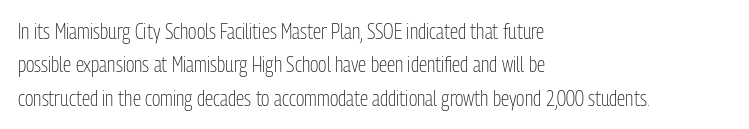
{"italic": "no", "bold": "no", "underline": "no", "align": "left", "line_spacing": "normal", "line_spacing_ratio": 1.59, "letter_spacing": "normal", "letter_spacing_em": 0.0, "glyph_px": 21}
